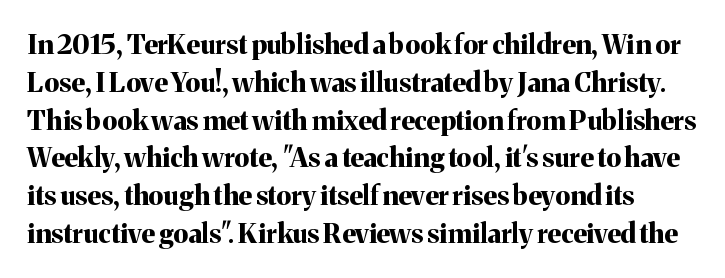
Q: Is the text bold? A: Yes.
Q: Is the text italic (slanted)? A: No, it is upright.
Q: Is the text underlined? A: No.
Q: Is the spacing between letters normal or unusually wide? A: Normal.
Q: Is the spacing between lines tight, normal or loose? A: Normal.
